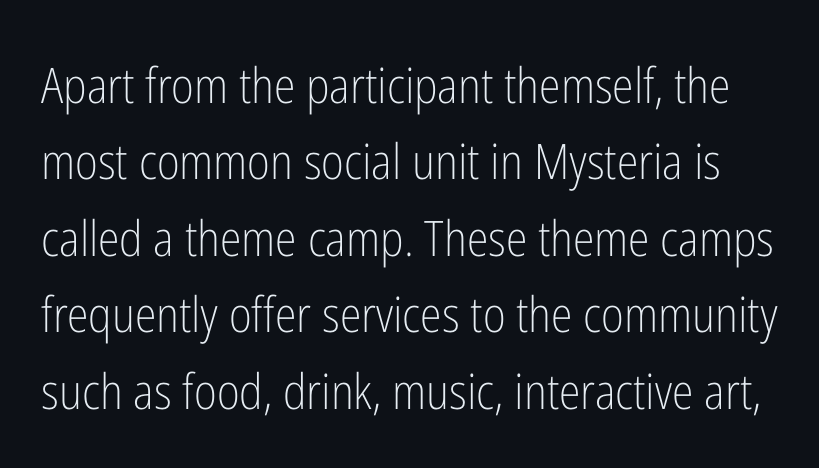
{"serif": "no", "italic": "no", "bold": "no", "weight": "light", "width": "condensed", "stroke_contrast": "low", "x_height": "medium", "monospaced": "no", "underline": "no", "line_spacing": "normal", "line_spacing_ratio": 1.56, "letter_spacing": "normal", "letter_spacing_em": 0.0, "glyph_px": 49}
